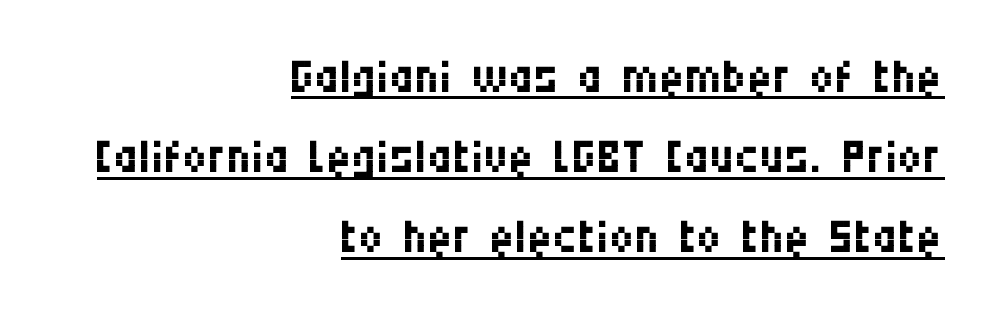
The rendering keeps characters at their native spacing. Unlike a traditional serif, this face leaves its strokes unadorned. Teacher's note: observe the even right margin — that is flush-right alignment. The passage shown is typed in a proportional face where columns would drift. A continuous stroke trails under the words, as in a hyperlink. Rendered with straight, roman letterforms.
